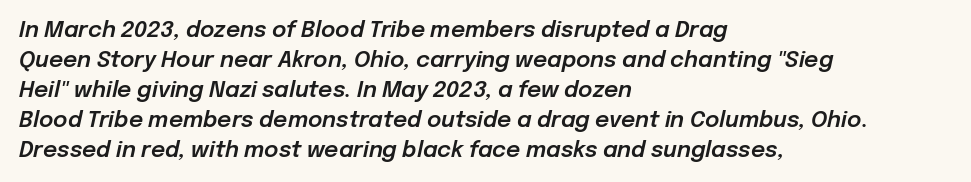
The image shows 22 px text type, italic (leaning right); set left-aligned, normal line spacing (1.36x), normal letter spacing, not underlined.
